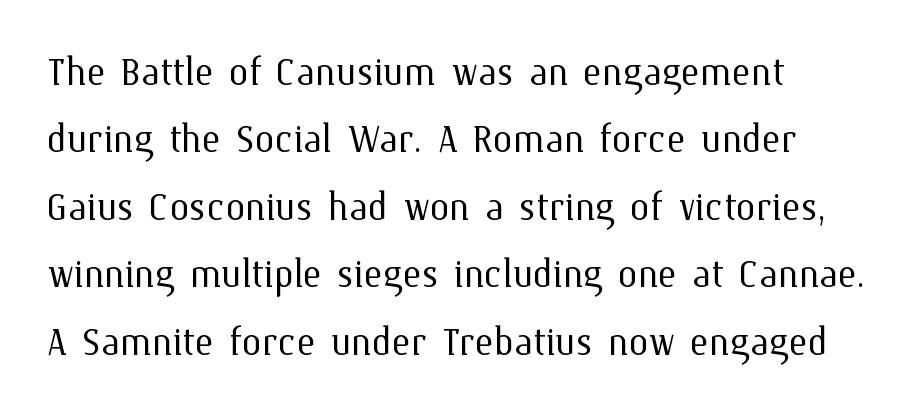
Regular leading. The text block is weighted toward the left margin, trailing off unevenly rightward. There is no visible air inserted between adjacent glyphs. Spacing verdict: proportional, widths tailored to each character. The weight tops out at a normal text grade.
